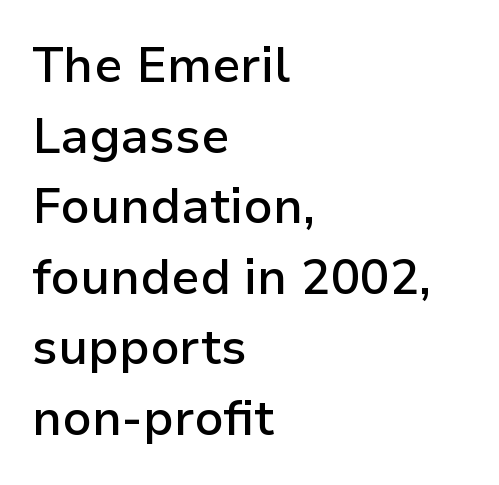
Only glyphs here, with clear space below each row. Nobody touched the tracking dial on this one. Varying glyph widths throughout — classic text-font behaviour. A typesetter would mark this as roman, not italic.
